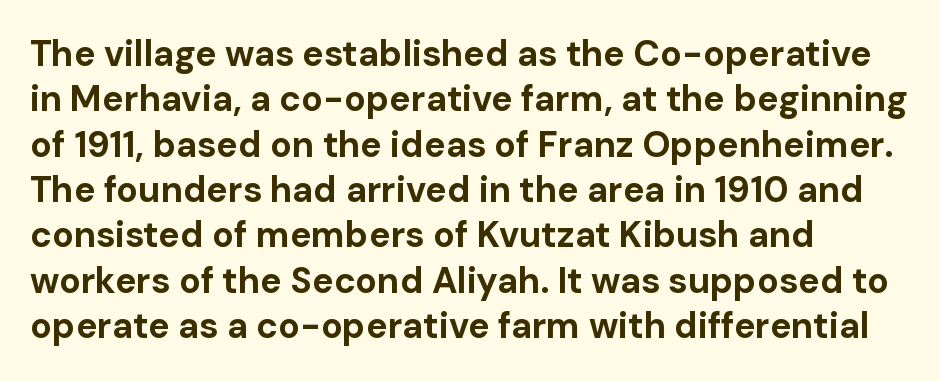
Think of a printed novel: that variable character pitch is what you see here. This rendering features lettering with no underline. Honestly, the row spacing looks completely unremarkable. Plenty of ink on the page — the face is bold.
